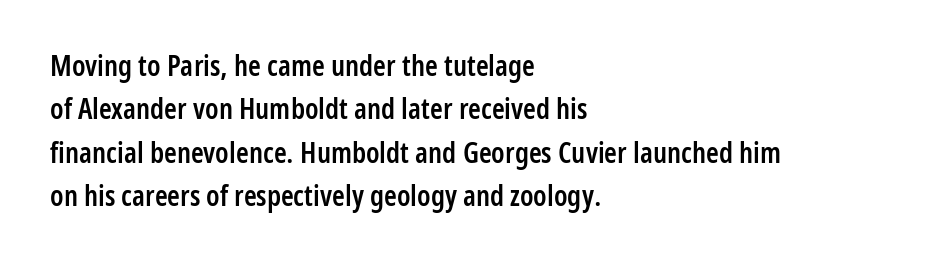
{"serif": "no", "italic": "no", "bold": "semi", "weight": "semibold", "width": "condensed", "stroke_contrast": "low", "x_height": "medium", "monospaced": "no", "underline": "no", "align": "left", "line_spacing": "normal", "line_spacing_ratio": 1.5, "letter_spacing": "normal", "letter_spacing_em": 0.0, "glyph_px": 29}
